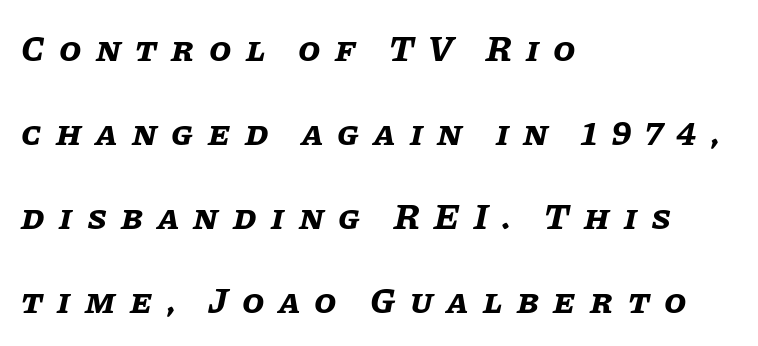
Q: Is the text bold? A: Yes.
Q: Is the text italic (slanted)? A: Yes, it leans right by about 11 degrees.
Q: Is the text underlined? A: No.
Q: How is the paragraph aligned? A: Left-aligned.
Q: Is the spacing between letters normal or unusually wide? A: Unusually wide.
Q: Is the spacing between lines tight, normal or loose? A: Loose.
Q: Width (condensed, normal, or wide)? A: Normal.
Q: Stroke contrast? A: Low.
Q: x-height? A: Large.
Q: Monospaced? A: No.
